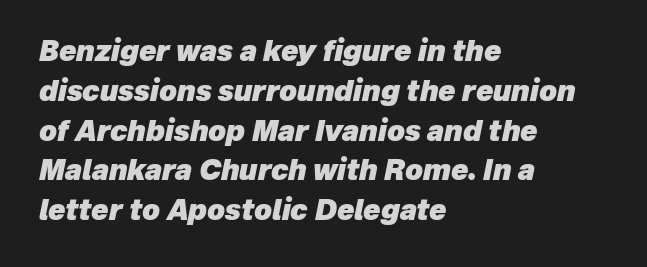
Summary of vertical rhythm: regular, with standard interline spacing. Clear beneath every line of the passage. The rendering uses natural spacing where letterforms have individual widths. Characters are canted at an angle relative to the baseline's perpendicular. One-word summary of the alignment: left.
